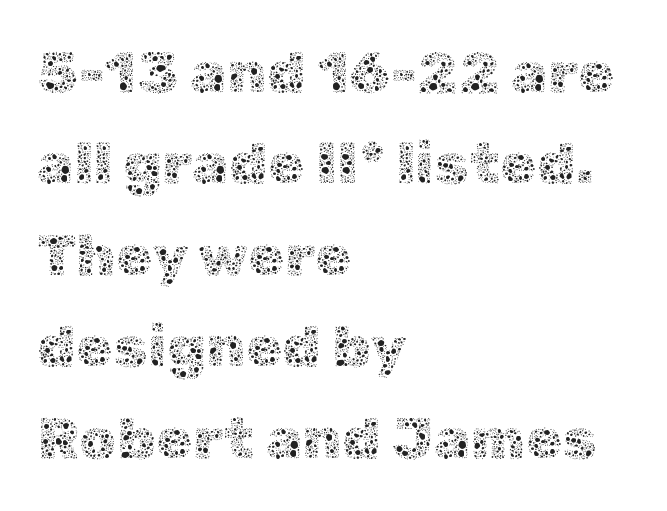
{"italic": "no", "bold": "no", "weight": "thin", "width": "normal", "x_height": "medium", "monospaced": "no", "underline": "no", "align": "left", "line_spacing": "normal", "line_spacing_ratio": 1.55, "letter_spacing": "normal", "letter_spacing_em": 0.0, "glyph_px": 59}
